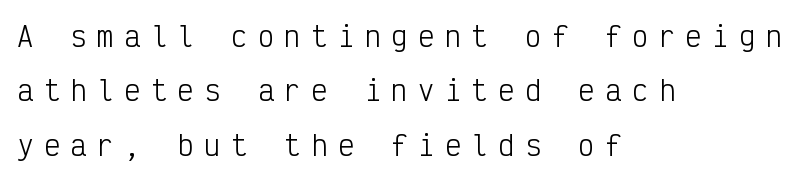
{"italic": "no", "bold": "no", "underline": "no", "align": "left", "line_spacing": "loose", "line_spacing_ratio": 2.01, "letter_spacing": "wide", "letter_spacing_em": 0.39, "glyph_px": 27}
